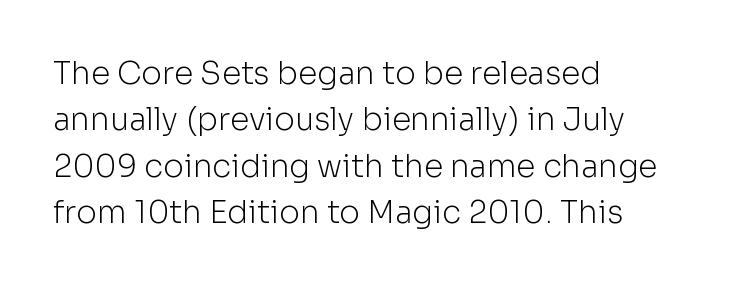
{"serif": "no", "italic": "no", "bold": "no", "weight": "light", "width": "normal", "stroke_contrast": "low", "x_height": "medium", "monospaced": "no", "underline": "no", "align": "left", "line_spacing": "normal", "line_spacing_ratio": 1.5, "letter_spacing": "normal", "letter_spacing_em": 0.0, "glyph_px": 31}
